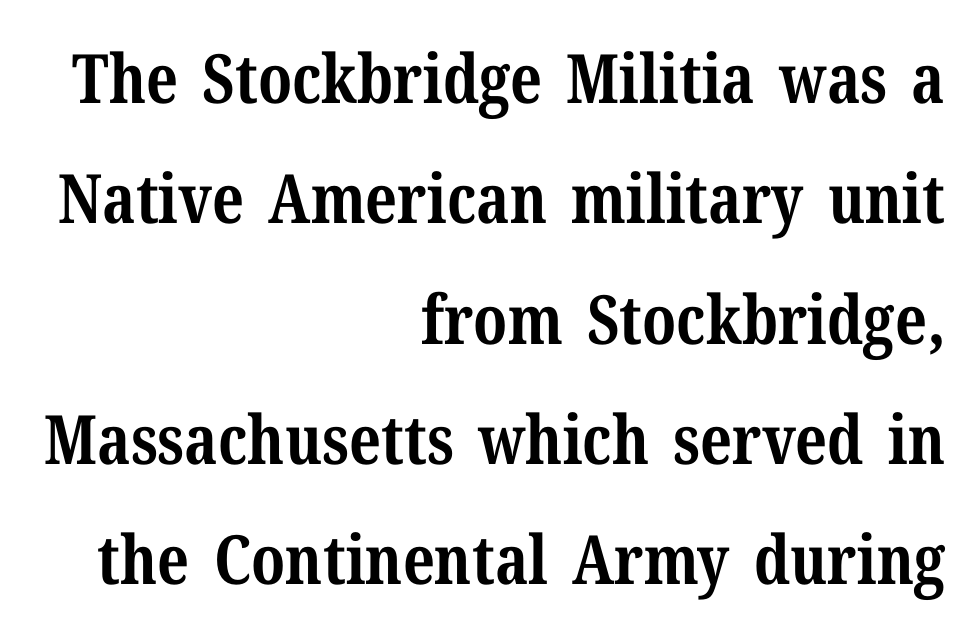
Visually the block forms a straight wall on the right and a jagged coastline on the left. Stroke thickness is high; the sample reads as a true bold. The passage shown is typed in a proportional face where columns would drift. The letters stand upright; this is a roman face.
